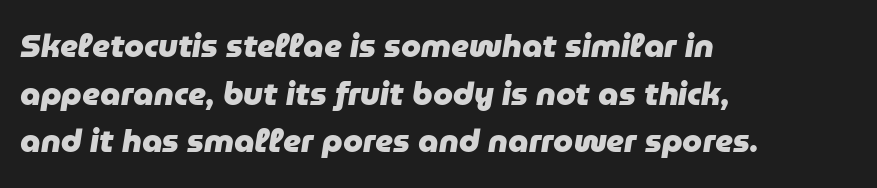
{"italic": "yes", "lean": "right", "slant_degrees": 9, "bold": "yes", "weight": "heavy", "width": "normal", "stroke_contrast": "low", "x_height": "medium", "monospaced": "no", "underline": "no", "align": "left", "line_spacing": "normal", "line_spacing_ratio": 1.49, "letter_spacing": "normal", "letter_spacing_em": 0.0, "glyph_px": 32}
